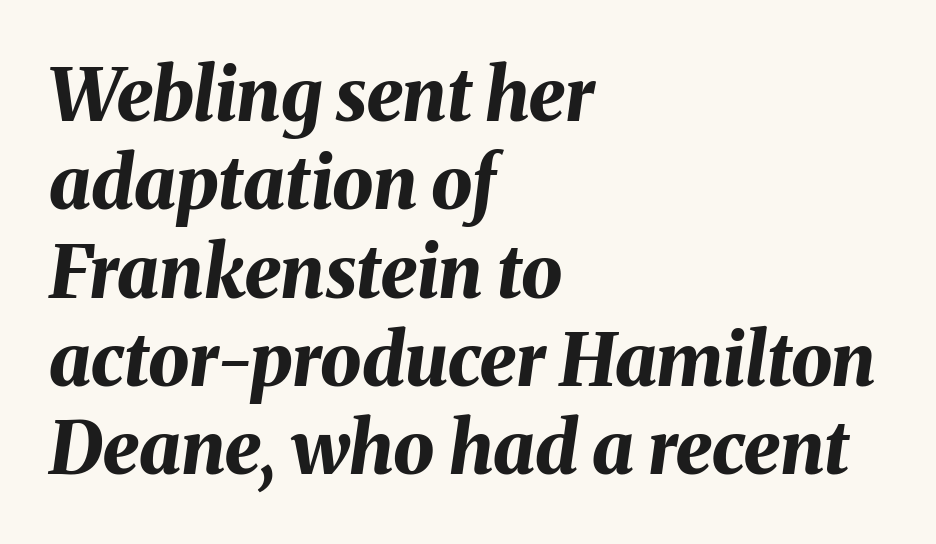
{"italic": "yes", "lean": "right", "slant_degrees": 8, "bold": "yes", "weight": "bold", "width": "normal", "stroke_contrast": "medium", "x_height": "medium", "monospaced": "no", "underline": "no", "align": "left", "line_spacing_ratio": 1.21, "letter_spacing": "normal", "letter_spacing_em": 0.0, "glyph_px": 73}
